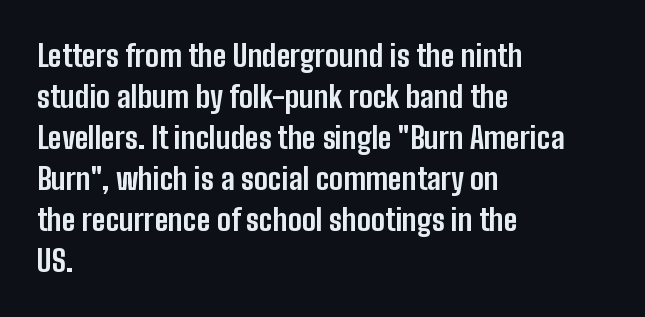
{"serif": "no", "italic": "no", "bold": "yes", "weight": "bold", "width": "condensed", "stroke_contrast": "low", "x_height": "medium", "monospaced": "no", "underline": "no", "align": "left", "line_spacing": "normal", "line_spacing_ratio": 1.37, "letter_spacing": "normal", "letter_spacing_em": 0.0, "glyph_px": 30}
